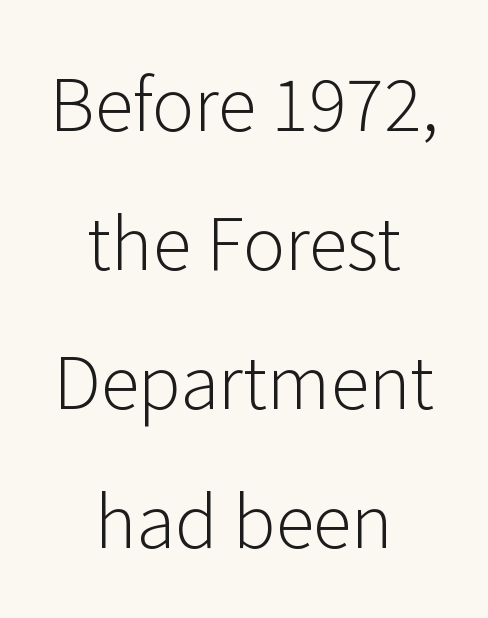
A quiet, ordinary-to-light weight characterises the typeface. Nope, no serifs anywhere on these letters. The type is set solid horizontally, with unmodified tracking. Words float on clear page, feet unadorned. These lines are rendered in a variable-pitch font.
